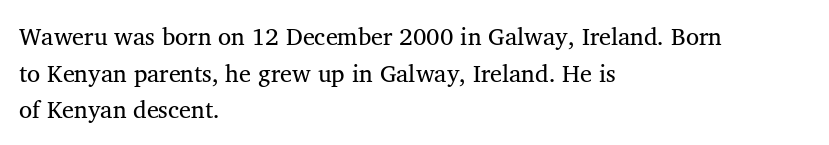
The image shows 24 px text type; set left-aligned, normal line spacing (1.53x), normal letter spacing, not underlined.
